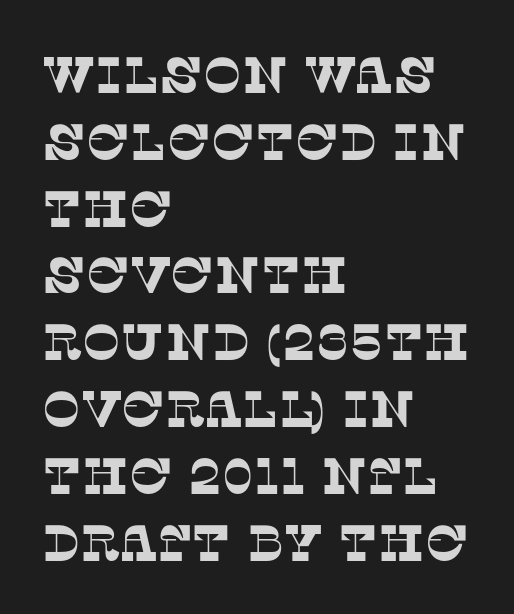
Are there feet on the stems? There are — it's a serif. What stands out about the letter spacing? Nothing — it is the standard amount. Do the characters align in a grid? No, the font is proportional. Leftover space on each line is placed entirely after the last word.
